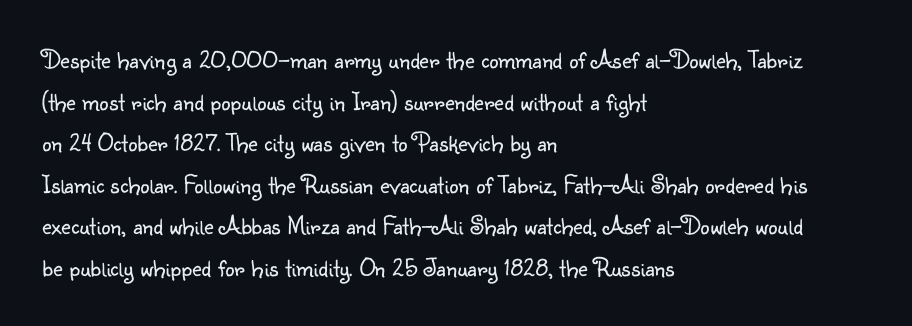
{"italic": "no", "bold": "no", "underline": "no", "align": "left", "line_spacing": "normal", "line_spacing_ratio": 1.6, "letter_spacing": "normal", "letter_spacing_em": 0.0, "glyph_px": 26}
